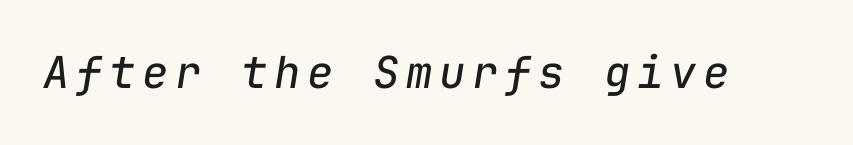
Q: Is the text bold? A: No.
Q: Is the text italic (slanted)? A: Yes, it leans right by about 9 degrees.
Q: Is the text underlined? A: No.
Q: Width (condensed, normal, or wide)? A: Normal.
Q: Stroke contrast? A: Low.
Q: x-height? A: Medium.
Q: Monospaced? A: Yes.
